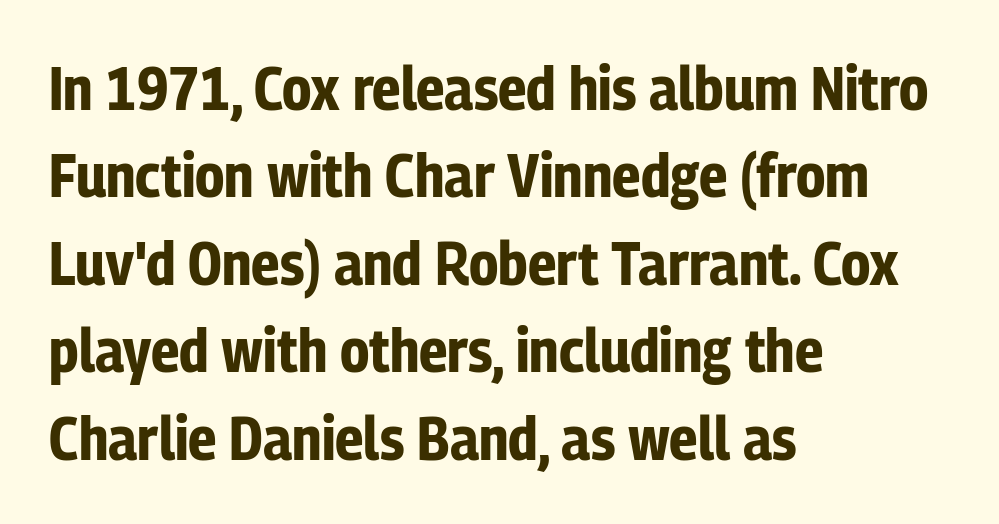
{"serif": "no", "italic": "no", "bold": "yes", "weight": "bold", "width": "condensed", "stroke_contrast": "low", "x_height": "medium", "monospaced": "no", "underline": "no", "align": "left", "line_spacing": "normal", "line_spacing_ratio": 1.41, "letter_spacing": "normal", "letter_spacing_em": 0.0, "glyph_px": 62}
